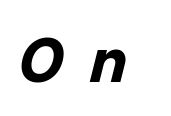
The image shows 64 px bold type, italic (leaning right); set unusually wide letter spacing (+0.4 em), not underlined; low stroke contrast and a medium x-height.
